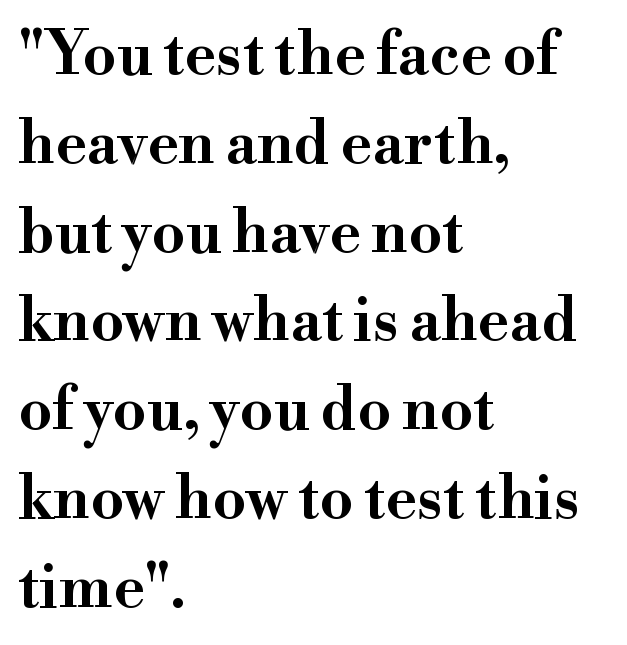
{"serif": "yes", "italic": "no", "width": "wide", "stroke_contrast": "high", "x_height": "small", "monospaced": "no", "underline": "no", "align": "left", "line_spacing": "normal", "line_spacing_ratio": 1.48, "letter_spacing": "normal", "letter_spacing_em": 0.0, "glyph_px": 60}
